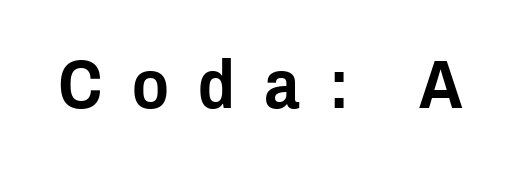
Q: Is the text italic (slanted)? A: No, it is upright.
Q: Is the typeface a serif or a sans-serif typeface? A: Sans-serif.
Q: Is the text underlined? A: No.
Q: Is the spacing between letters normal or unusually wide? A: Unusually wide.
Q: Width (condensed, normal, or wide)? A: Condensed.
Q: Stroke contrast? A: Low.
Q: x-height? A: Medium.
Q: Monospaced? A: No.
